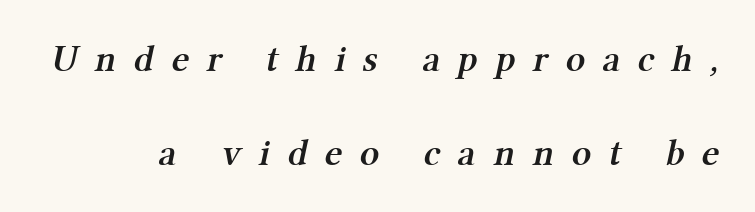
{"serif": "yes", "bold": "semi", "weight": "semibold", "width": "normal", "stroke_contrast": "medium", "x_height": "medium", "monospaced": "no", "underline": "no", "line_spacing": "loose", "line_spacing_ratio": 2.47, "letter_spacing": "wide", "letter_spacing_em": 0.46, "glyph_px": 38}
